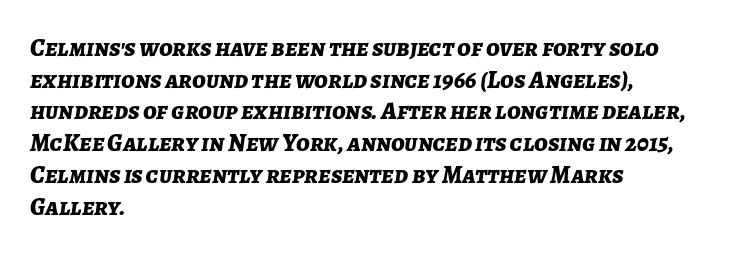
{"italic": "yes", "lean": "right", "slant_degrees": 7, "bold": "yes", "underline": "no", "align": "left", "line_spacing": "normal", "line_spacing_ratio": 1.27, "letter_spacing": "normal", "letter_spacing_em": 0.0, "glyph_px": 25}
